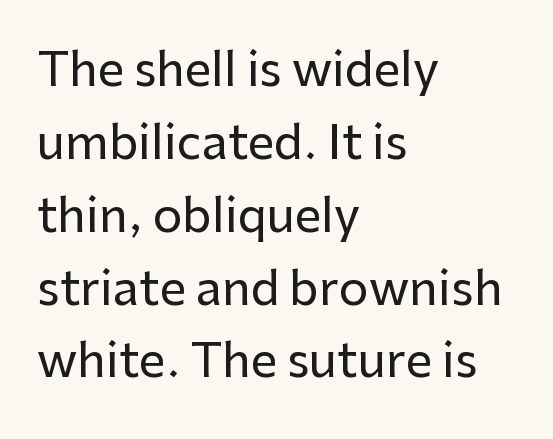
Nobody touched the tracking dial on this one. This rendering features lettering with no underline. Is the block centered? No — it sits flush against the left margin. Quick note: interline space is typical.
